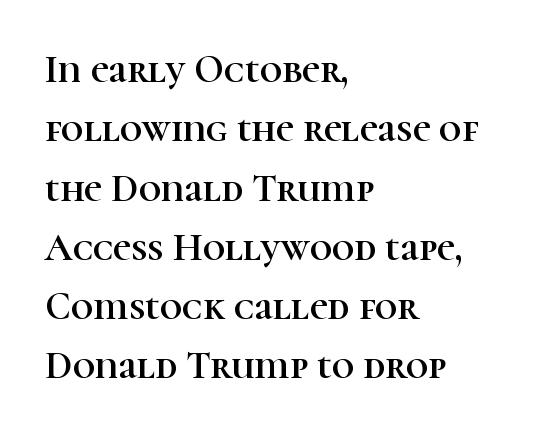
The image shows 39 px serif type, upright; set left-aligned, normal line spacing (1.52x), normal letter spacing, not underlined; high stroke contrast and a medium x-height.
